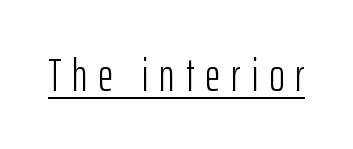
{"serif": "no", "italic": "no", "bold": "no", "weight": "light", "width": "condensed", "stroke_contrast": "low", "x_height": "medium", "monospaced": "no", "underline": "yes", "letter_spacing": "wide", "letter_spacing_em": 0.23, "glyph_px": 47}
